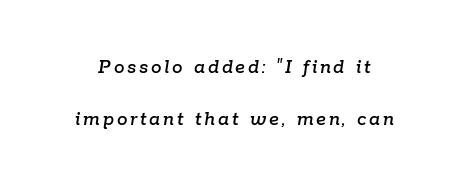
{"italic": "yes", "lean": "right", "slant_degrees": 9, "underline": "no", "line_spacing": "loose", "line_spacing_ratio": 2.5, "glyph_px": 21}
